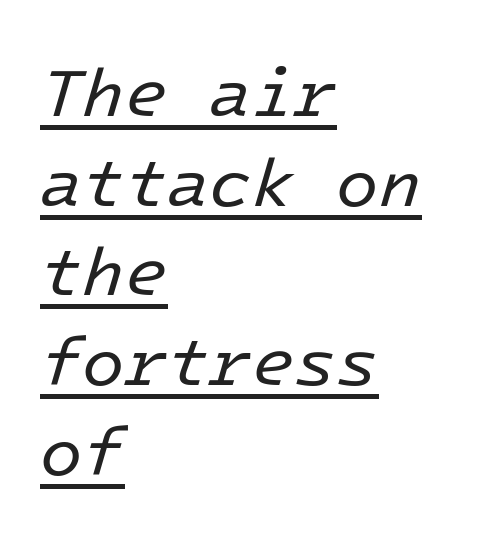
The image shows 69 px regular-weight type, italic (leaning right); set left-aligned, normal line spacing (1.3x), normal letter spacing, underlined; low stroke contrast and a medium x-height.
